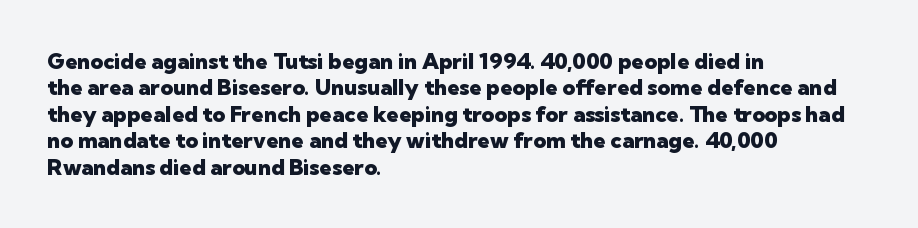
Q: Is the text bold? A: Yes.
Q: Is the text italic (slanted)? A: No, it is upright.
Q: Is the text underlined? A: No.
Q: How is the paragraph aligned? A: Left-aligned.
Q: Is the spacing between letters normal or unusually wide? A: Normal.
